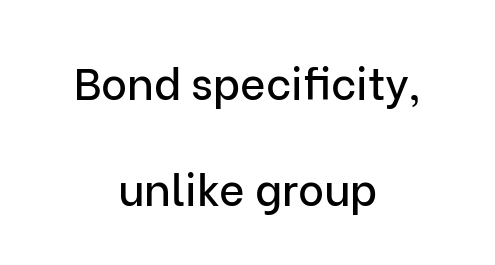
Q: Is the text italic (slanted)? A: No, it is upright.
Q: Is the typeface a serif or a sans-serif typeface? A: Sans-serif.
Q: Is the text underlined? A: No.
Q: How is the paragraph aligned? A: Centered.
Q: Is the spacing between letters normal or unusually wide? A: Normal.
Q: Is the spacing between lines tight, normal or loose? A: Loose.
Q: Width (condensed, normal, or wide)? A: Normal.
Q: Stroke contrast? A: Low.
Q: x-height? A: Medium.
Q: Monospaced? A: No.
